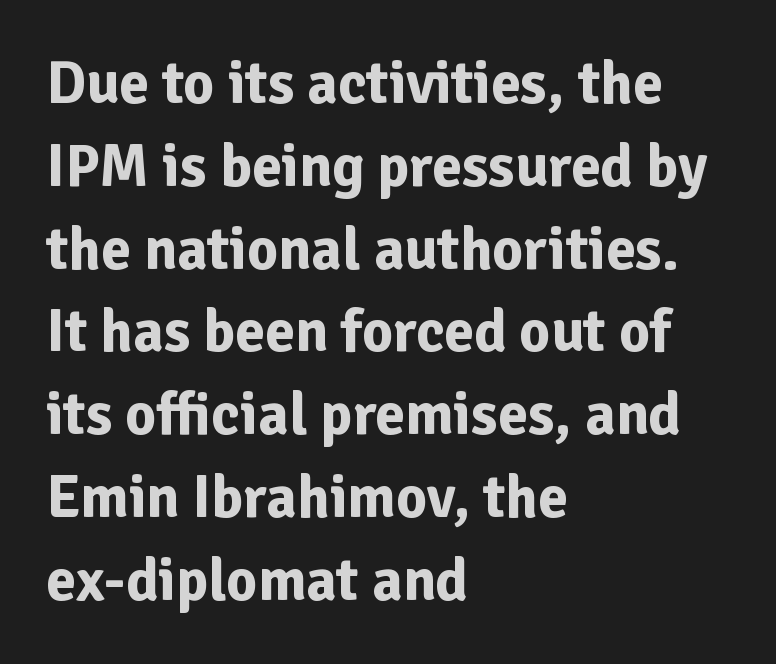
Students, this is bold: see how much ink each stroke carries. Character widths vary here, with narrow letters taking less room than wide ones. Each line starts at the same left margin while the right side varies. Honestly, there is no underline to notice here at all. The face used here is rendered with its standard letterfit. Compared with typical paragraphs, the rows here are spaced about the same.
